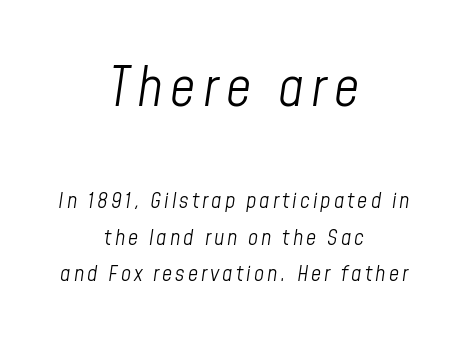
Q: Is the text bold? A: No.
Q: Is the text italic (slanted)? A: Yes, it leans right by about 8 degrees.
Q: Is the text underlined? A: No.
Q: How is the paragraph aligned? A: Centered.
Q: Is the spacing between lines tight, normal or loose? A: Normal.
Q: Which block of text is set in a larger size, the first (top) or the second (bottom)? A: The first (top) one.
Q: Width (condensed, normal, or wide)? A: Condensed.
Q: Stroke contrast? A: Low.
Q: x-height? A: Medium.
Q: Monospaced? A: No.
